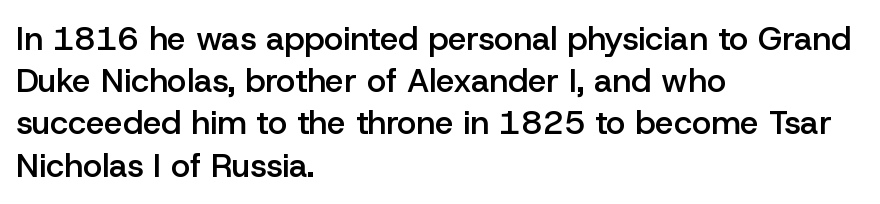
The image shows 33 px semibold sans-serif type, upright; set left-aligned, normal line spacing (1.28x), normal letter spacing, not underlined; low stroke contrast and a medium x-height.
